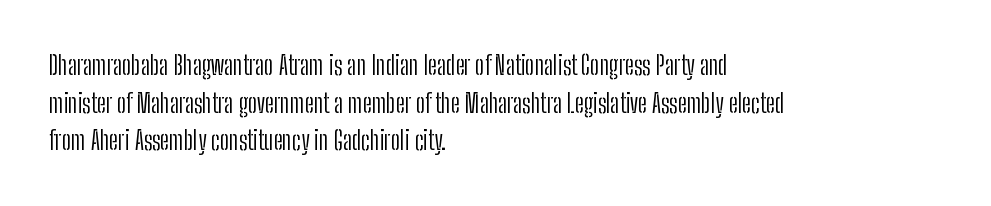
{"italic": "no", "bold": "no", "underline": "no", "align": "left", "line_spacing": "normal", "line_spacing_ratio": 1.45, "letter_spacing": "normal", "letter_spacing_em": 0.0, "glyph_px": 26}
